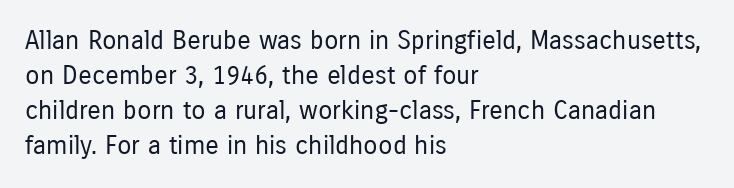
How are the letters spaced? Ordinarily, with no added tracking. Has an underline been added? It has not. Honestly, the row spacing looks completely unremarkable. The font is comparable to plain body text, perhaps lighter. Visually the block forms a straight wall on the left and a jagged coastline on the right.
